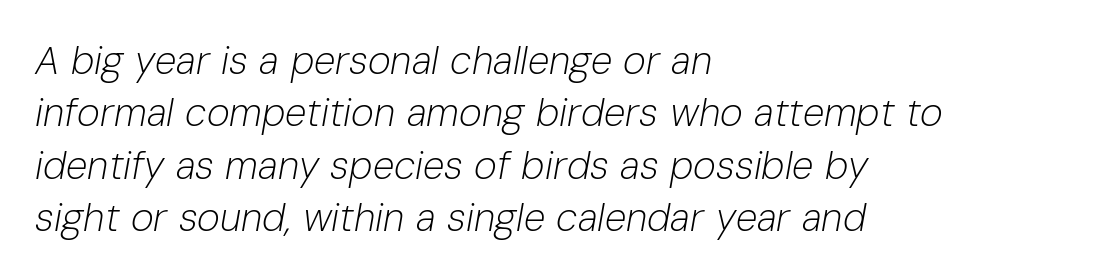
Q: Is the text bold? A: No.
Q: Is the text italic (slanted)? A: Yes, it leans right by about 10 degrees.
Q: Is the text underlined? A: No.
Q: How is the paragraph aligned? A: Left-aligned.
Q: Is the spacing between letters normal or unusually wide? A: Normal.
Q: Is the spacing between lines tight, normal or loose? A: Normal.
Q: Width (condensed, normal, or wide)? A: Normal.
Q: Stroke contrast? A: Low.
Q: x-height? A: Medium.
Q: Monospaced? A: No.
